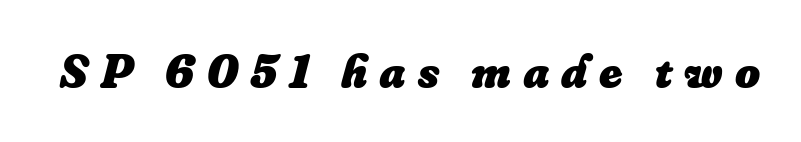
{"italic": "yes", "lean": "right", "slant_degrees": 16, "bold": "yes", "weight": "heavy", "width": "normal", "stroke_contrast": "low", "x_height": "small", "monospaced": "no", "underline": "no", "letter_spacing": "wide", "letter_spacing_em": 0.25, "glyph_px": 48}
